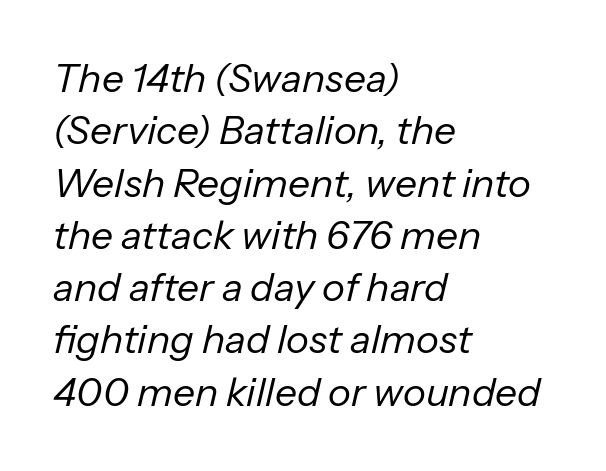
The passage shown has conventional tracking throughout. Honestly, the row spacing looks completely unremarkable. It's the slanting kind of type. These glyphs show unthickened strokes, regular width or finer.
